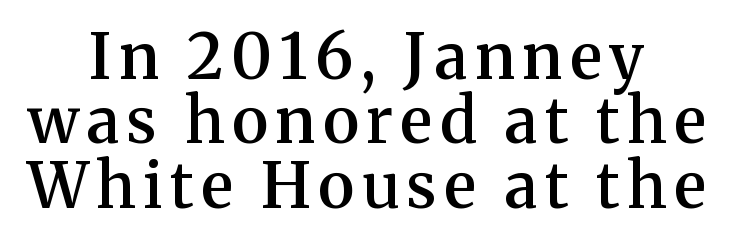
Here the designer chose a conventional face with non-uniform glyph widths. In CSS terms this would be text-align: center. The passage shown stacks its lines with hardly any gap. Decoration check: the copy has no underline.
